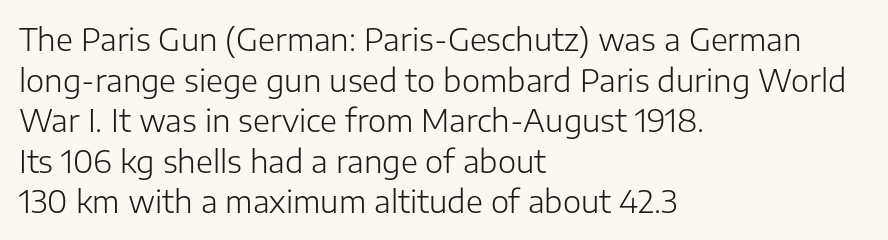
To sum up the face: it is a sans, with no serifs. Tracking value appears to be zero — textbook default spacing. Unbolded letterforms with no extra heft. Here the designer chose a conventional face with non-uniform glyph widths.
